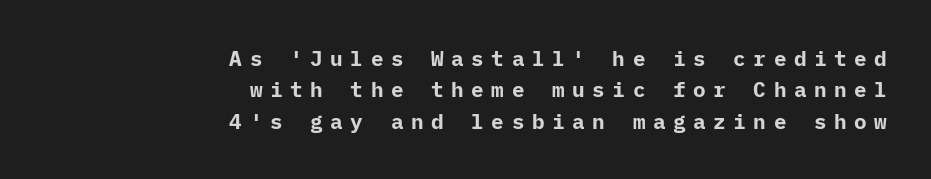
{"italic": "no", "bold": "yes", "underline": "no", "align": "right", "line_spacing": "normal", "line_spacing_ratio": 1.49, "letter_spacing": "wide", "letter_spacing_em": 0.36, "glyph_px": 21}
